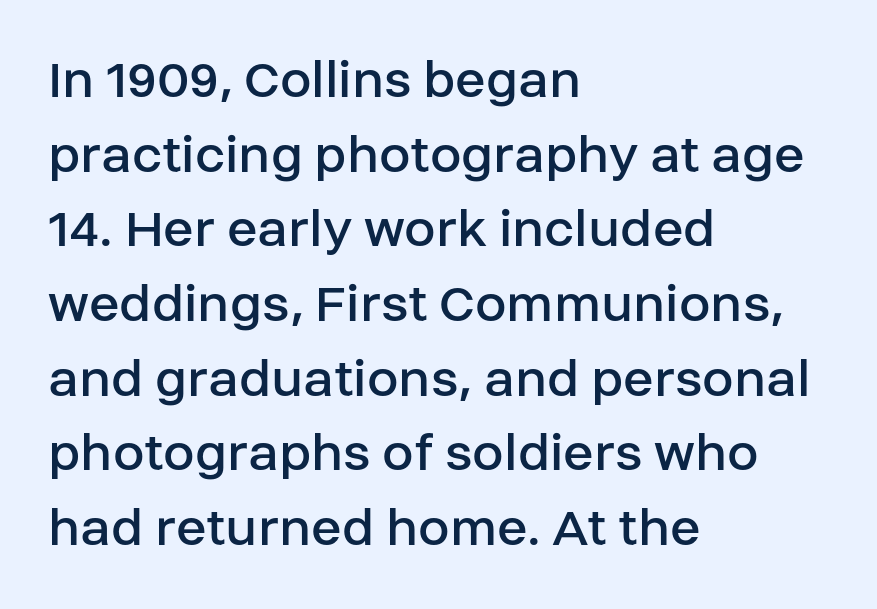
Q: Is the text bold? A: No.
Q: Is the text italic (slanted)? A: No, it is upright.
Q: Is the typeface a serif or a sans-serif typeface? A: Sans-serif.
Q: Is the text underlined? A: No.
Q: How is the paragraph aligned? A: Left-aligned.
Q: Is the spacing between letters normal or unusually wide? A: Normal.
Q: Is the spacing between lines tight, normal or loose? A: Normal.
Q: Width (condensed, normal, or wide)? A: Normal.
Q: Stroke contrast? A: Low.
Q: x-height? A: Large.
Q: Monospaced? A: No.
